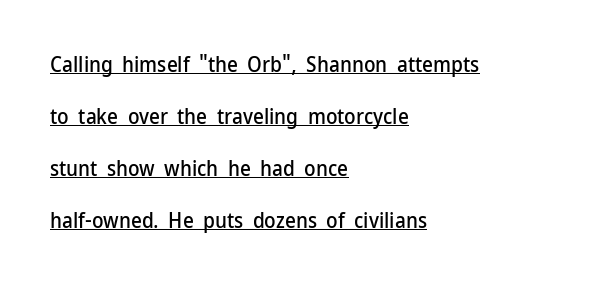
The specimen reads as upright at a glance. Every row of glyphs begins at an identical x-position on the left. A continuous stroke trails under the words, as in a hyperlink. Summary of vertical rhythm: relaxed, with wide interline spacing. What stands out about the letter spacing? Nothing — it is the standard amount.
